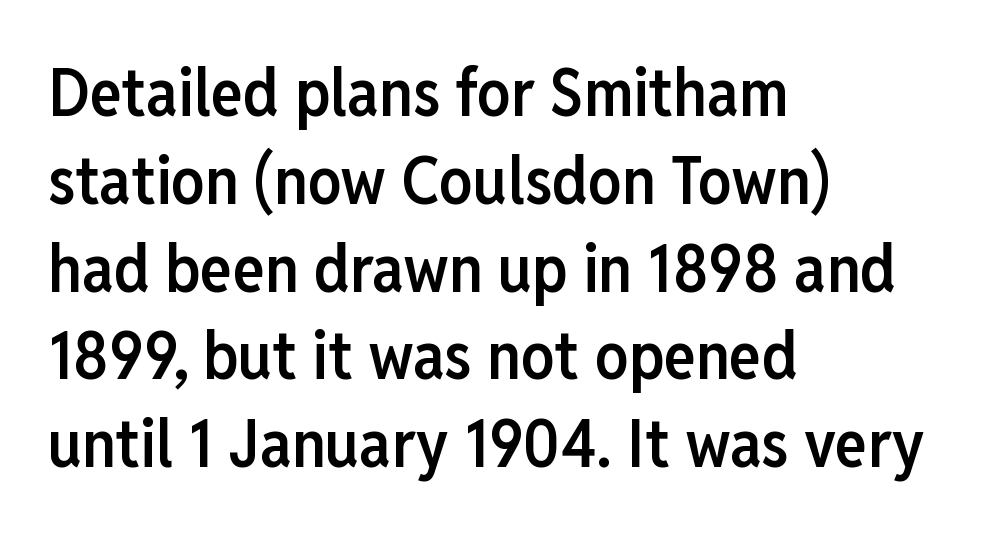
Q: Is the text bold? A: Semi-bold.
Q: Is the text italic (slanted)? A: No, it is upright.
Q: Is the typeface a serif or a sans-serif typeface? A: Sans-serif.
Q: Is the text underlined? A: No.
Q: How is the paragraph aligned? A: Left-aligned.
Q: Is the spacing between letters normal or unusually wide? A: Normal.
Q: Is the spacing between lines tight, normal or loose? A: Normal.
Q: Width (condensed, normal, or wide)? A: Condensed.
Q: Stroke contrast? A: Low.
Q: x-height? A: Medium.
Q: Monospaced? A: No.
